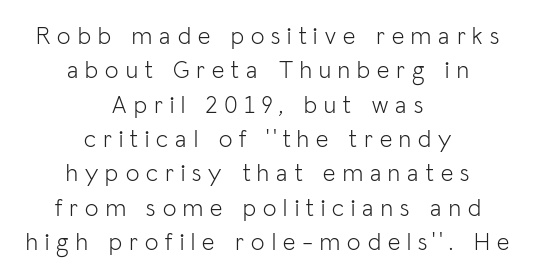
The image shows 24 px text type, upright; set centered, normal line spacing (1.43x), unusually wide letter spacing (+0.3 em), not underlined.
